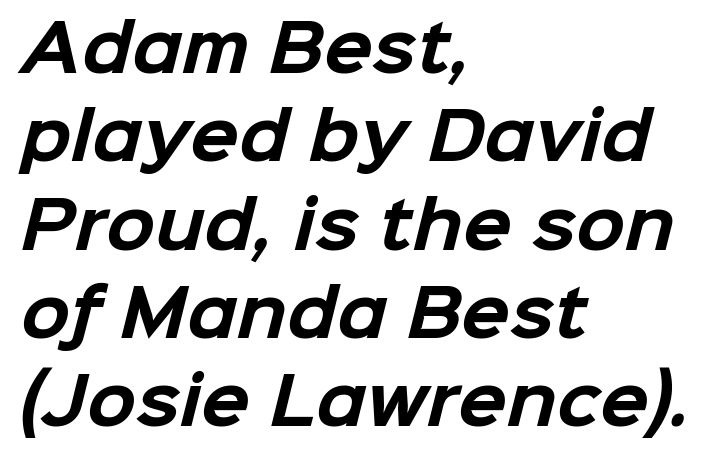
Students, note that the glyphs here touch the page at normal intervals. The vertical gap from one line to the next is medium. The space beneath each line is pristine and unruled. Are there feet on the stems? There aren't — it's a sans.
